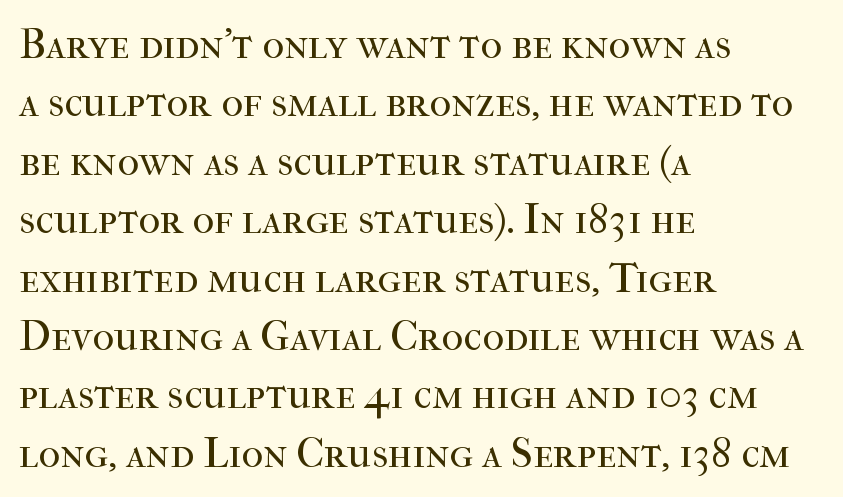
The image shows 42 px regular-weight serif type, upright; set left-aligned, normal line spacing (1.39x), normal letter spacing, not underlined; high stroke contrast and a medium x-height.
